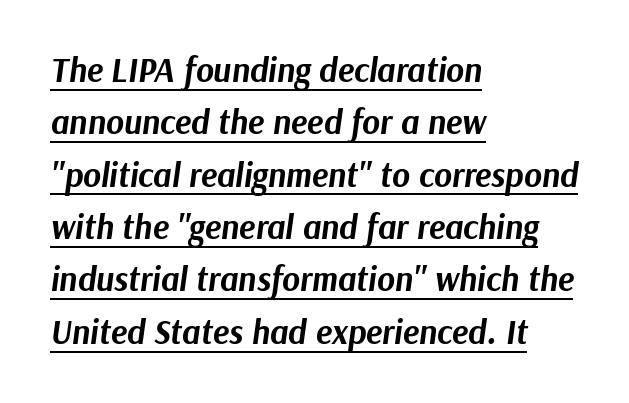
Q: Is the text bold? A: Yes.
Q: Is the text italic (slanted)? A: Yes, it leans right by about 9 degrees.
Q: Is the text underlined? A: Yes.
Q: How is the paragraph aligned? A: Left-aligned.
Q: Is the spacing between letters normal or unusually wide? A: Normal.
Q: Is the spacing between lines tight, normal or loose? A: Normal.
Q: Width (condensed, normal, or wide)? A: Normal.
Q: Stroke contrast? A: Medium.
Q: x-height? A: Medium.
Q: Monospaced? A: No.
